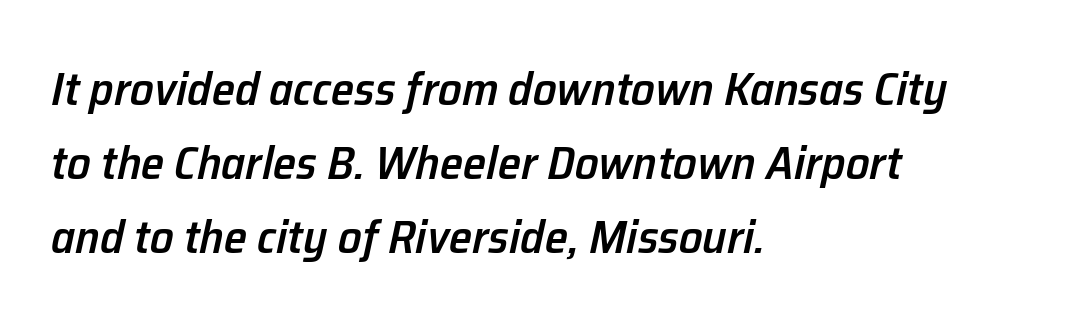
{"italic": "yes", "lean": "right", "slant_degrees": 12, "bold": "semi", "weight": "semibold", "width": "normal", "stroke_contrast": "low", "x_height": "medium", "monospaced": "no", "underline": "no", "align": "left", "line_spacing": "normal", "line_spacing_ratio": 1.57, "letter_spacing": "normal", "letter_spacing_em": 0.0, "glyph_px": 47}
